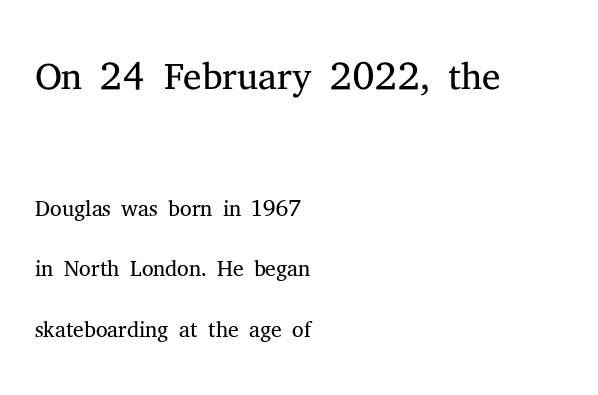
Notice how the passage keeps a crisp vertical edge on the left only. The passage shown begins with its larger block and ends with its smaller one. Here the glyphs are tracked normally, forming tight word shapes. The cut favours lightness, reaching ordinary text weight at its darkest. Note the varied advance widths — an 'i' is clearly narrower than an 'm'.
